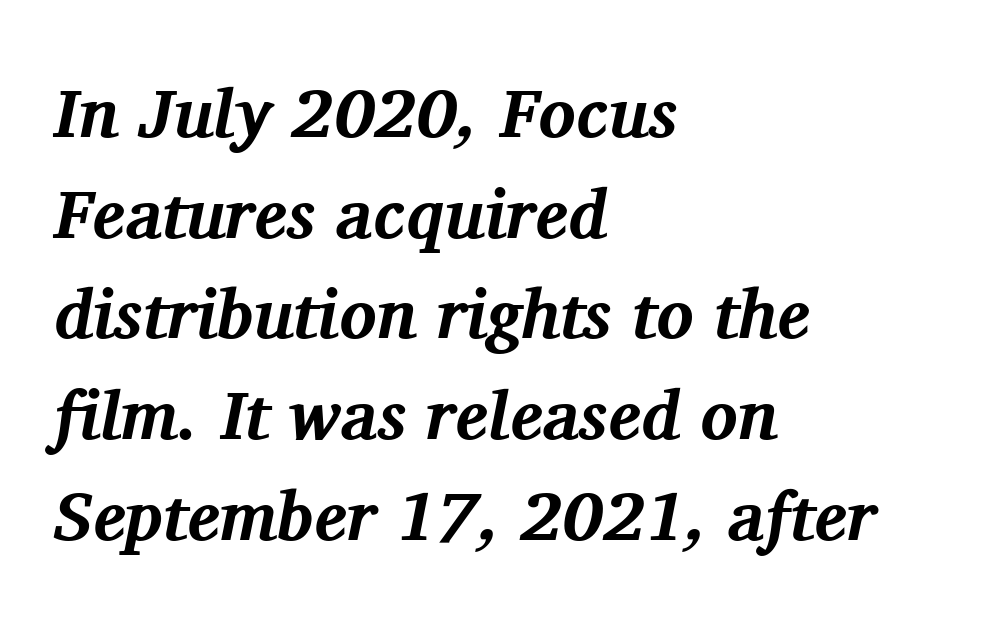
{"serif": "yes", "italic": "yes", "lean": "right", "slant_degrees": 11, "bold": "yes", "weight": "bold", "width": "normal", "stroke_contrast": "medium", "x_height": "medium", "monospaced": "no", "underline": "no", "align": "left", "line_spacing": "normal", "line_spacing_ratio": 1.46, "letter_spacing": "normal", "letter_spacing_em": 0.0, "glyph_px": 69}
